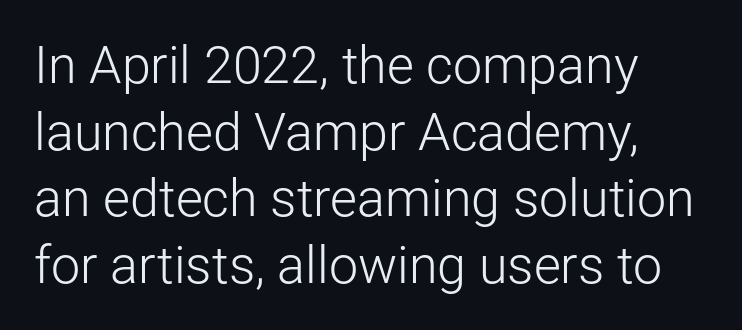
{"serif": "no", "italic": "no", "bold": "no", "weight": "light", "width": "normal", "stroke_contrast": "low", "x_height": "medium", "monospaced": "no", "underline": "no", "align": "left", "line_spacing": "normal", "line_spacing_ratio": 1.28, "letter_spacing": "normal", "letter_spacing_em": 0.0, "glyph_px": 52}
